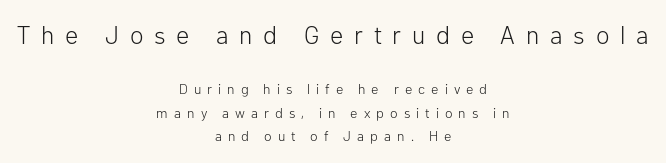
{"italic": "no", "bold": "no", "underline": "no", "align": "center", "line_spacing": "normal", "line_spacing_ratio": 1.68, "letter_spacing": "wide", "letter_spacing_em": 0.43, "larger_block": "first", "size_ratio": 1.79, "glyph_px": 25}
